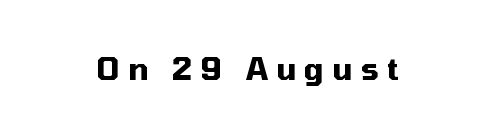
{"serif": "no", "italic": "no", "bold": "yes", "weight": "heavy", "width": "normal", "stroke_contrast": "medium", "x_height": "medium", "monospaced": "no", "underline": "no", "letter_spacing": "wide", "letter_spacing_em": 0.27, "glyph_px": 30}
